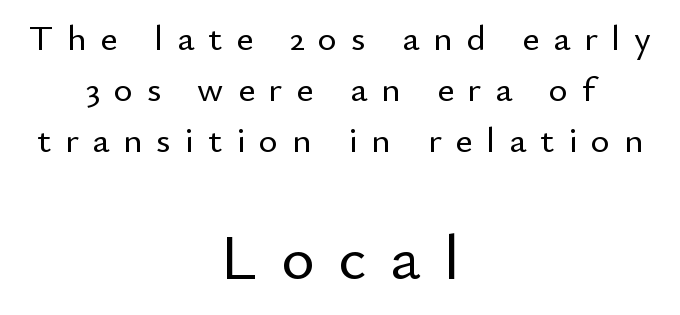
Q: Is the text italic (slanted)? A: No, it is upright.
Q: Is the typeface a serif or a sans-serif typeface? A: Sans-serif.
Q: Is the text underlined? A: No.
Q: How is the paragraph aligned? A: Centered.
Q: Is the spacing between letters normal or unusually wide? A: Unusually wide.
Q: Is the spacing between lines tight, normal or loose? A: Normal.
Q: Which block of text is set in a larger size, the first (top) or the second (bottom)? A: The second (bottom) one.
Q: Width (condensed, normal, or wide)? A: Normal.
Q: Stroke contrast? A: Low.
Q: x-height? A: Small.
Q: Monospaced? A: No.
